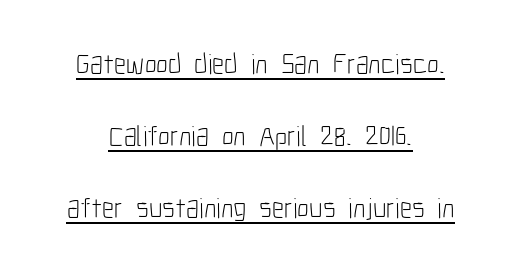
The font family rendered here belongs to the sans-serif group. Each line is balanced around a shared central axis. Designer's note — italics off, roman on. This rendering features underlined lettering. Each word holds together tightly as a unit, with standard inter-letter gaps. These lines are rendered in a variable-pitch font.
